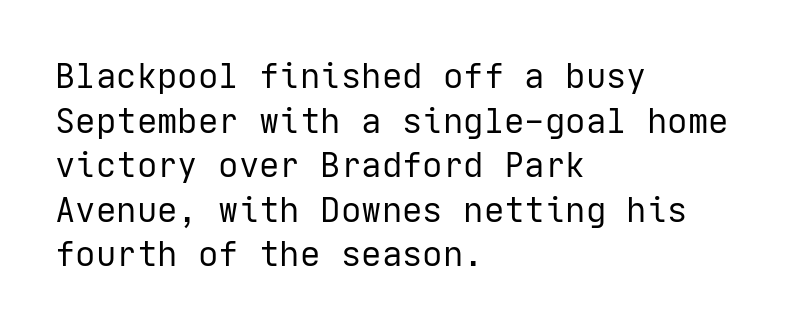
Q: Is the text bold? A: No.
Q: Is the text italic (slanted)? A: No, it is upright.
Q: Is the typeface a serif or a sans-serif typeface? A: Sans-serif.
Q: Is the text underlined? A: No.
Q: How is the paragraph aligned? A: Left-aligned.
Q: Is the spacing between letters normal or unusually wide? A: Normal.
Q: Is the spacing between lines tight, normal or loose? A: Normal.
Q: Width (condensed, normal, or wide)? A: Normal.
Q: Stroke contrast? A: Low.
Q: x-height? A: Medium.
